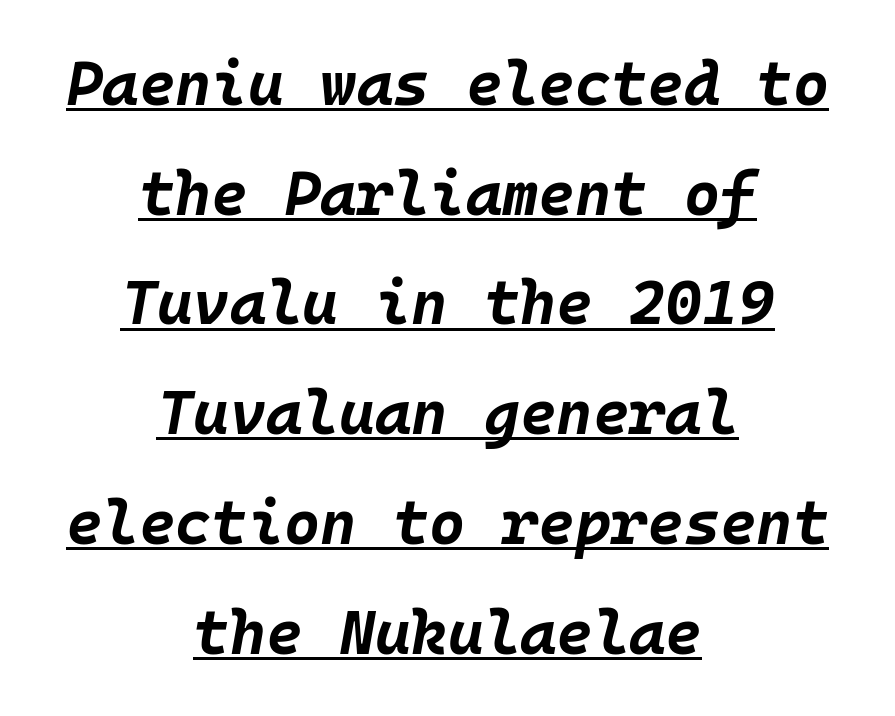
Q: Is the text bold? A: Yes.
Q: Is the text italic (slanted)? A: Yes, it leans right by about 10 degrees.
Q: Is the text underlined? A: Yes.
Q: How is the paragraph aligned? A: Centered.
Q: Is the spacing between letters normal or unusually wide? A: Normal.
Q: Width (condensed, normal, or wide)? A: Normal.
Q: Stroke contrast? A: Low.
Q: x-height? A: Large.
Q: Monospaced? A: Yes.
